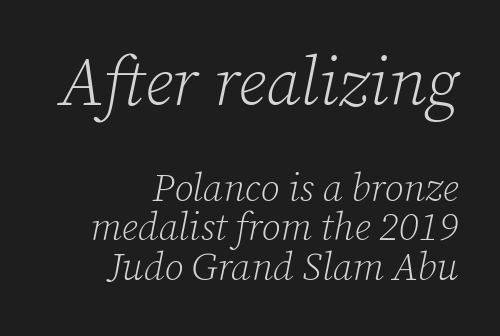
{"serif": "yes", "italic": "yes", "lean": "right", "slant_degrees": 12, "bold": "no", "weight": "light", "width": "normal", "stroke_contrast": "low", "x_height": "medium", "monospaced": "no", "underline": "no", "align": "right", "line_spacing": "tight", "line_spacing_ratio": 1.01, "letter_spacing": "normal", "letter_spacing_em": 0.0, "larger_block": "first", "size_ratio": 1.74, "glyph_px": 68}
